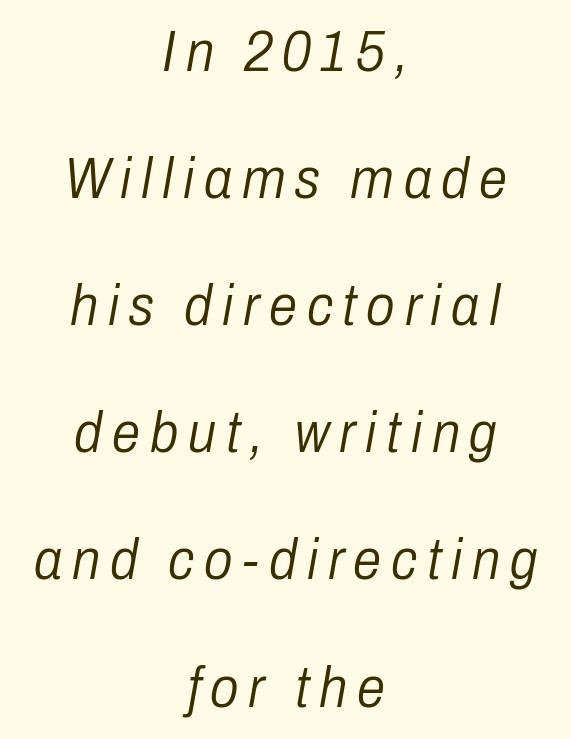
No chunkiness to these letters — they're not bold. A great deal of white space separates one row of letters from the next. The baseline area is clear. The lines are quadded center. Italic: yes, the glyphs are oblique. Each letter keeps its own natural width here, so spacing adapts to shape.
